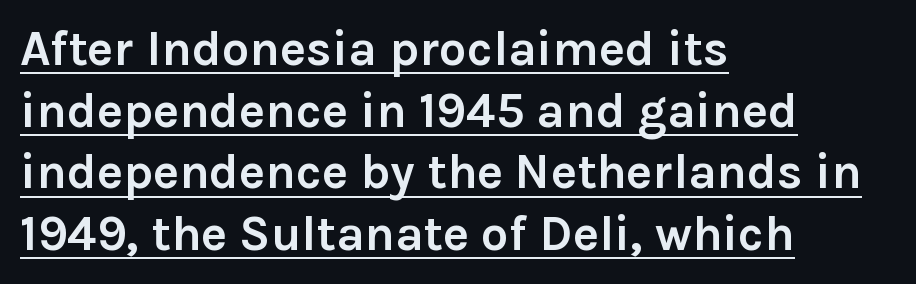
{"serif": "no", "italic": "no", "bold": "yes", "weight": "semibold", "width": "normal", "stroke_contrast": "low", "x_height": "medium", "monospaced": "no", "underline": "yes", "align": "left", "line_spacing": "normal", "line_spacing_ratio": 1.26, "letter_spacing": "normal", "letter_spacing_em": 0.0, "glyph_px": 49}
